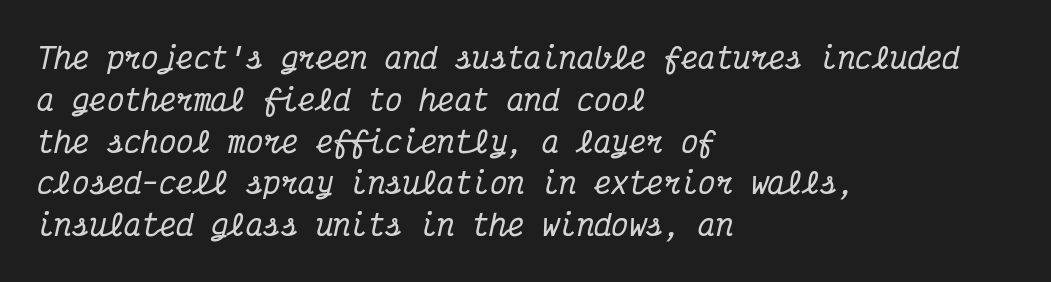
The image shows 29 px condensed serif type, italic (leaning right), monospaced; set left-aligned, normal line spacing (1.44x), normal letter spacing, not underlined; medium stroke contrast and a medium x-height.
